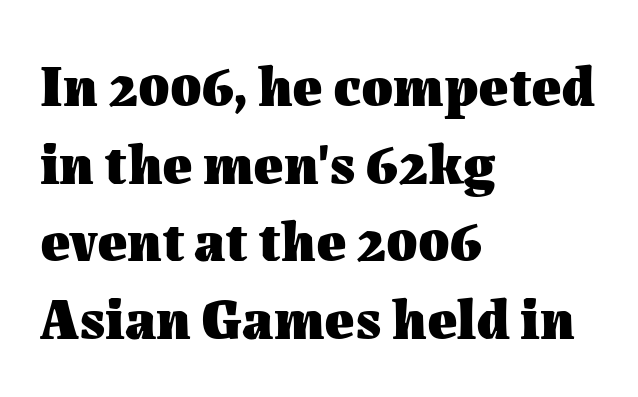
{"italic": "no", "bold": "yes", "weight": "heavy", "width": "normal", "stroke_contrast": "medium", "x_height": "medium", "monospaced": "no", "underline": "no", "align": "left", "line_spacing": "normal", "line_spacing_ratio": 1.36, "letter_spacing": "normal", "letter_spacing_em": 0.0, "glyph_px": 57}
